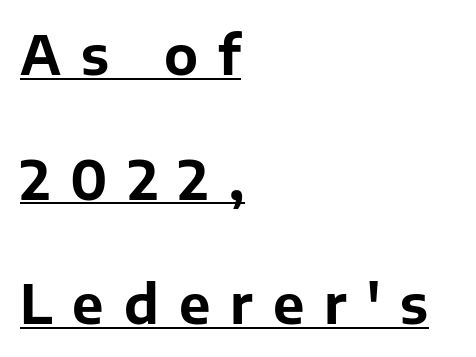
{"serif": "no", "italic": "no", "bold": "yes", "weight": "bold", "width": "normal", "stroke_contrast": "low", "x_height": "medium", "monospaced": "no", "underline": "yes", "align": "left", "line_spacing": "loose", "line_spacing_ratio": 2.35, "letter_spacing": "wide", "letter_spacing_em": 0.38, "glyph_px": 53}
